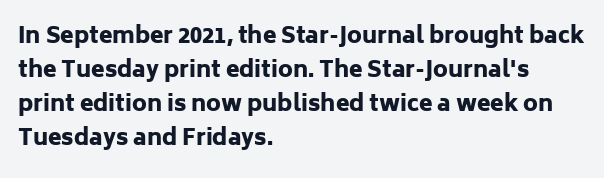
The lettering holds an erect, upright posture throughout. No word sits above an underline. Thick stems and heavy bowls — unmistakably bold. How are the letters spaced? Ordinarily, with no added tracking. Line beginnings align vertically; line endings do not.
